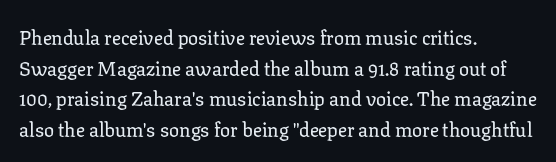
Q: Is the text italic (slanted)? A: No, it is upright.
Q: Is the text underlined? A: No.
Q: How is the paragraph aligned? A: Left-aligned.
Q: Is the spacing between letters normal or unusually wide? A: Normal.
Q: Is the spacing between lines tight, normal or loose? A: Normal.
